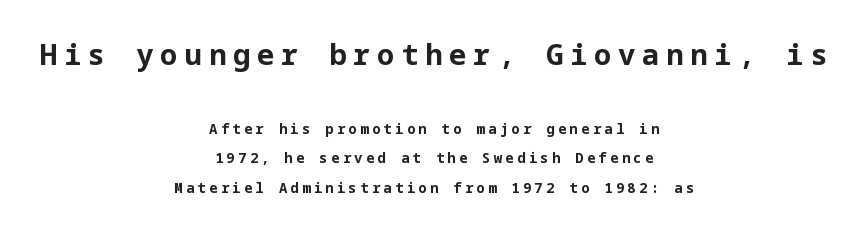
Q: Is the text bold? A: Yes.
Q: Is the text italic (slanted)? A: No, it is upright.
Q: Is the typeface a serif or a sans-serif typeface? A: Sans-serif.
Q: Is the text underlined? A: No.
Q: How is the paragraph aligned? A: Centered.
Q: Is the spacing between letters normal or unusually wide? A: Unusually wide.
Q: Is the spacing between lines tight, normal or loose? A: Loose.
Q: Which block of text is set in a larger size, the first (top) or the second (bottom)? A: The first (top) one.
Q: Width (condensed, normal, or wide)? A: Normal.
Q: Stroke contrast? A: Low.
Q: x-height? A: Medium.
